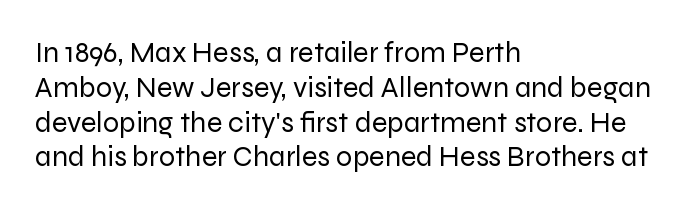
{"serif": "no", "italic": "no", "bold": "no", "weight": "regular", "width": "normal", "stroke_contrast": "low", "x_height": "medium", "monospaced": "no", "underline": "no", "align": "left", "line_spacing_ratio": 1.2, "letter_spacing": "normal", "letter_spacing_em": 0.0, "glyph_px": 29}
